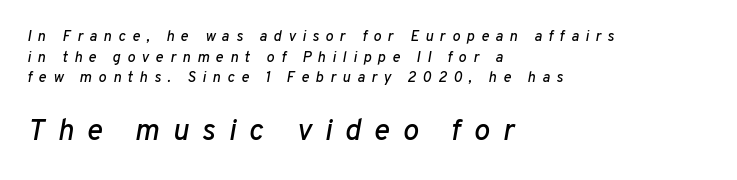
The image shows 30 px text type, italic (leaning right); set left-aligned, normal line spacing (1.38x), unusually wide letter spacing (+0.43 em), not underlined; the second (bottom) block is 2.0x larger; low stroke contrast and a medium x-height.
